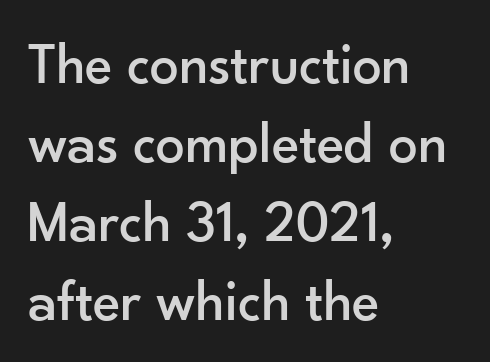
Q: Is the text italic (slanted)? A: No, it is upright.
Q: Is the typeface a serif or a sans-serif typeface? A: Sans-serif.
Q: Is the text underlined? A: No.
Q: How is the paragraph aligned? A: Left-aligned.
Q: Is the spacing between letters normal or unusually wide? A: Normal.
Q: Is the spacing between lines tight, normal or loose? A: Normal.
Q: Width (condensed, normal, or wide)? A: Normal.
Q: Stroke contrast? A: Low.
Q: x-height? A: Small.
Q: Monospaced? A: No.
